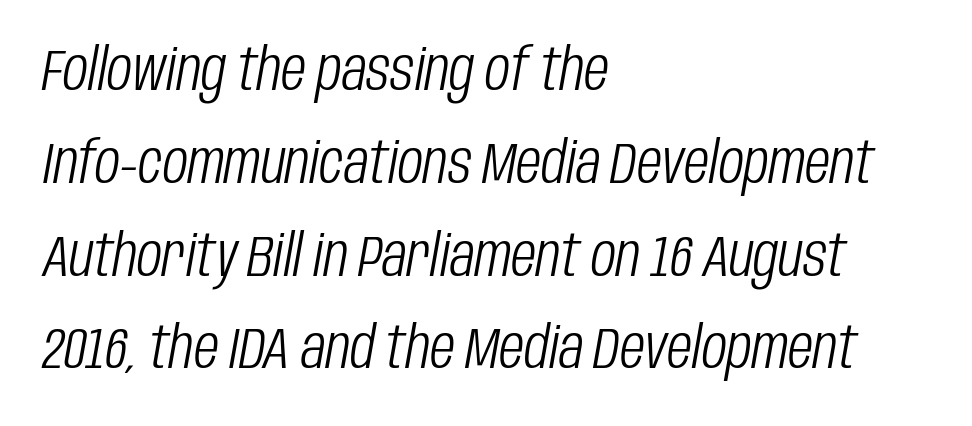
{"italic": "yes", "lean": "right", "slant_degrees": 10, "bold": "no", "weight": "light", "width": "condensed", "stroke_contrast": "low", "x_height": "large", "monospaced": "no", "underline": "no", "align": "left", "line_spacing": "normal", "line_spacing_ratio": 1.6, "letter_spacing": "normal", "letter_spacing_em": 0.0, "glyph_px": 58}
